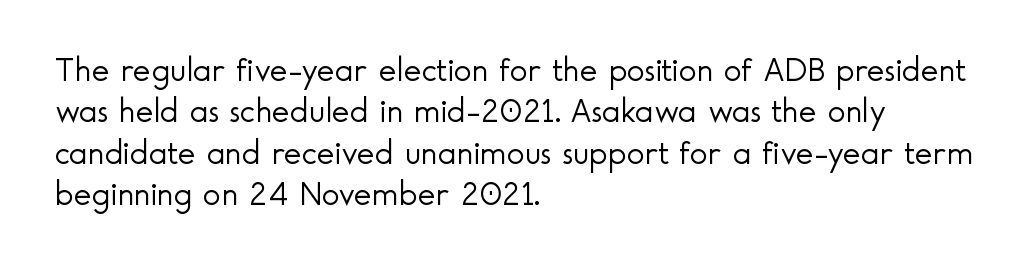
The image shows 34 px light sans-serif type, upright; set left-aligned, line spacing 1.22x, normal letter spacing, not underlined; a small x-height.
